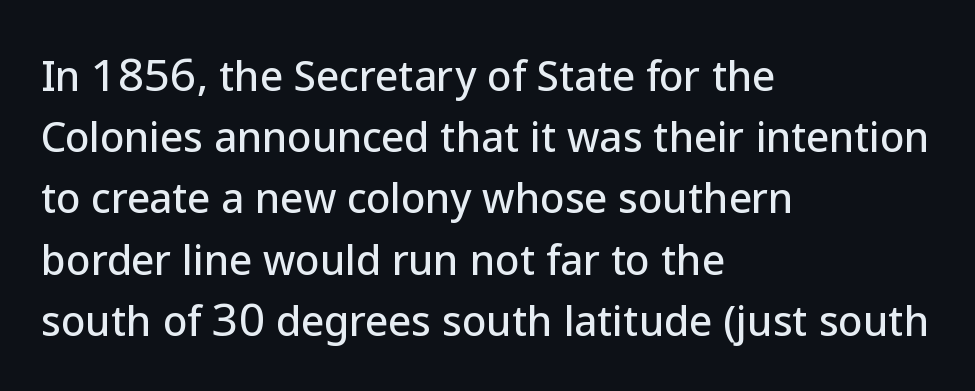
{"serif": "no", "italic": "no", "width": "normal", "stroke_contrast": "low", "x_height": "medium", "monospaced": "no", "underline": "no", "align": "left", "line_spacing": "normal", "line_spacing_ratio": 1.53, "letter_spacing": "normal", "letter_spacing_em": 0.0, "glyph_px": 40}
